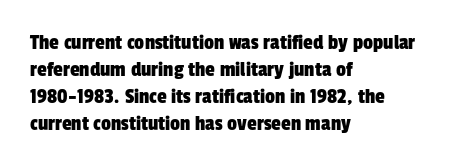
Q: Is the text underlined? A: No.
Q: How is the paragraph aligned? A: Left-aligned.
Q: Is the spacing between letters normal or unusually wide? A: Normal.
